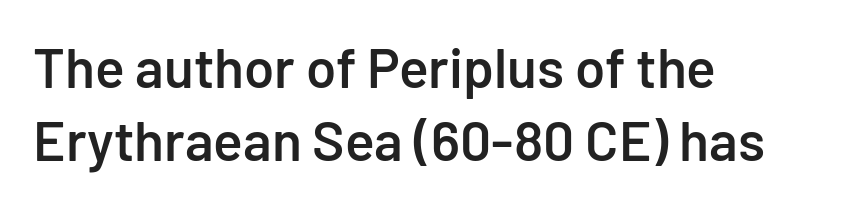
The image shows 55 px semibold sans-serif type, upright; set left-aligned, normal line spacing (1.33x), normal letter spacing, not underlined; low stroke contrast and a medium x-height.
